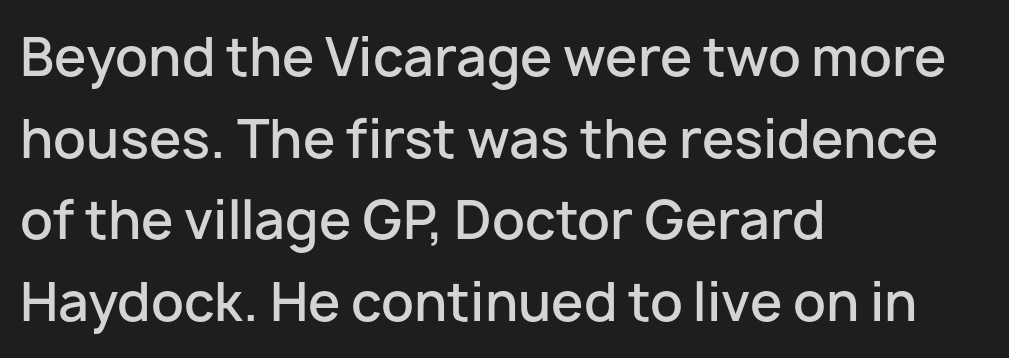
{"serif": "no", "italic": "no", "bold": "semi", "weight": "semibold", "width": "normal", "stroke_contrast": "low", "x_height": "medium", "monospaced": "no", "underline": "no", "align": "left", "line_spacing": "normal", "line_spacing_ratio": 1.57, "letter_spacing": "normal", "letter_spacing_em": 0.0, "glyph_px": 52}
